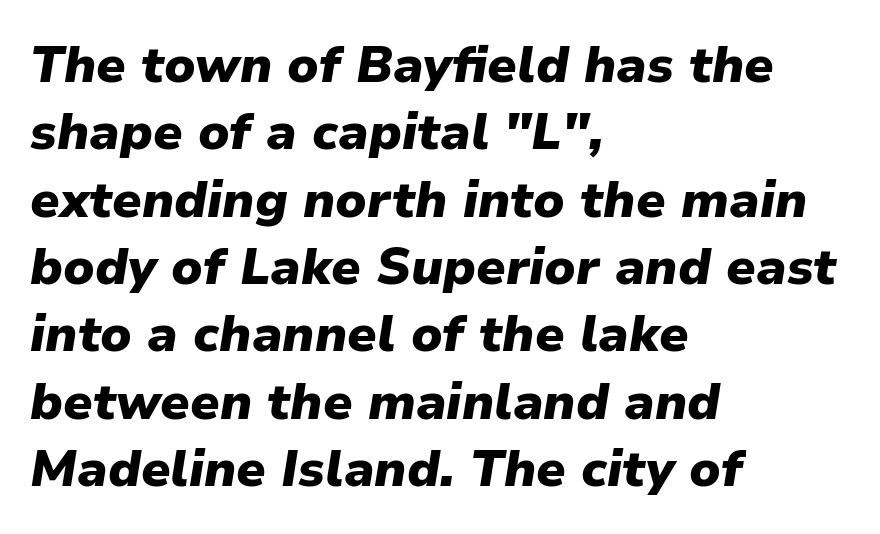
Q: Is the text bold? A: Yes.
Q: Is the text italic (slanted)? A: Yes, it leans right by about 9 degrees.
Q: Is the text underlined? A: No.
Q: How is the paragraph aligned? A: Left-aligned.
Q: Is the spacing between letters normal or unusually wide? A: Normal.
Q: Is the spacing between lines tight, normal or loose? A: Normal.
Q: Width (condensed, normal, or wide)? A: Normal.
Q: Stroke contrast? A: Low.
Q: x-height? A: Medium.
Q: Monospaced? A: No.
